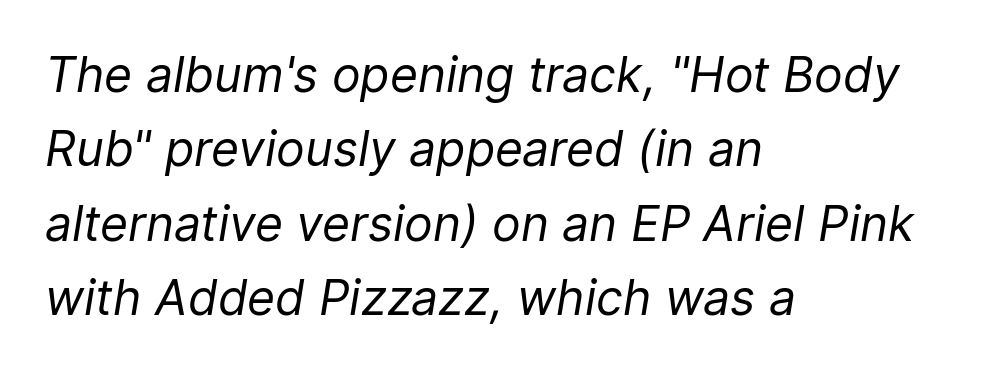
Just letters on the line, the space beneath them empty. The rendering uses natural spacing where letterforms have individual widths. Does the copy run flush right? No — it runs flush left. Honestly, the letter spacing is just normal — you wouldn't notice it.
